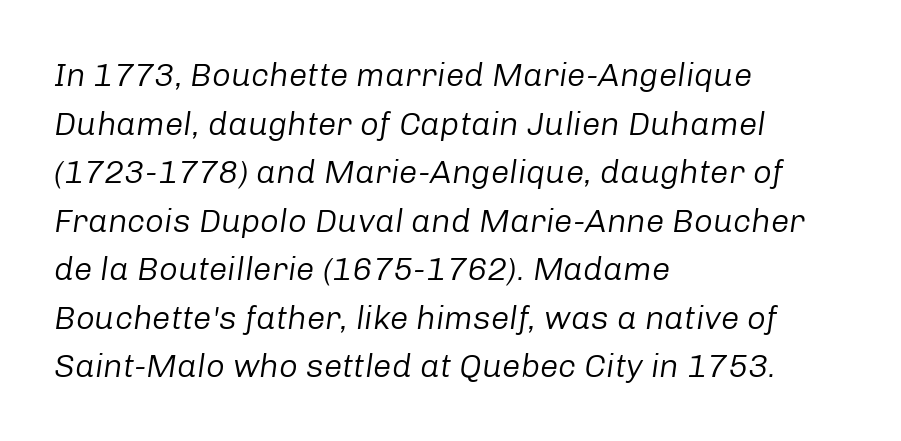
If you drew a line through each stem, it would be angled. Teacher's note: observe the even left margin — that is flush-left alignment. The font sits on the lighter half of the weight spectrum, regular included. Honestly, the letter spacing is just normal — you wouldn't notice it. This sample keeps an unexceptional amount of space between lines. The passage shown is typed in a proportional face where columns would drift.
